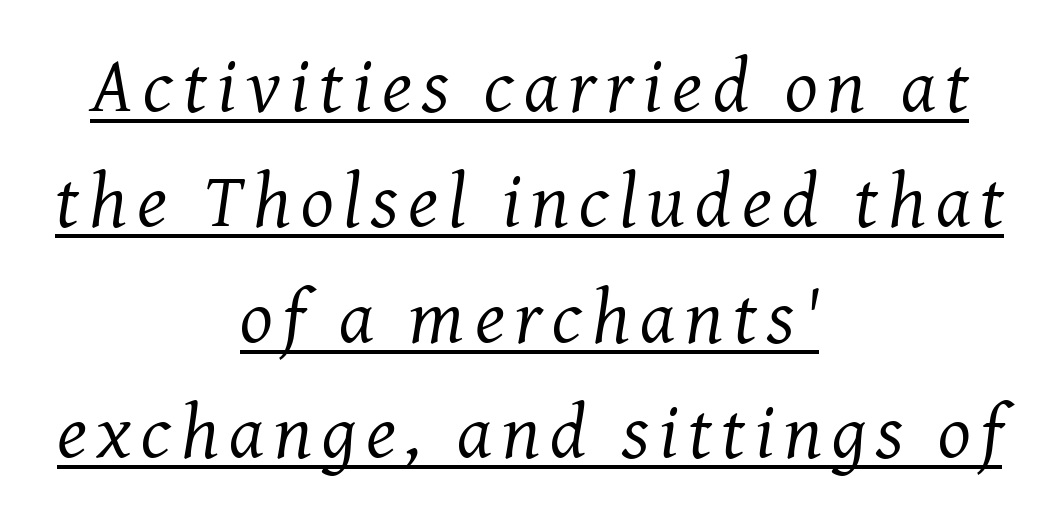
Slant detected: the letters are inclined. Does the type have serifs? Yes, each stem ends in a small foot. Every row of glyphs is offset so its center matches the block's center. A normal amount of white space separates one row of letters from the next.
